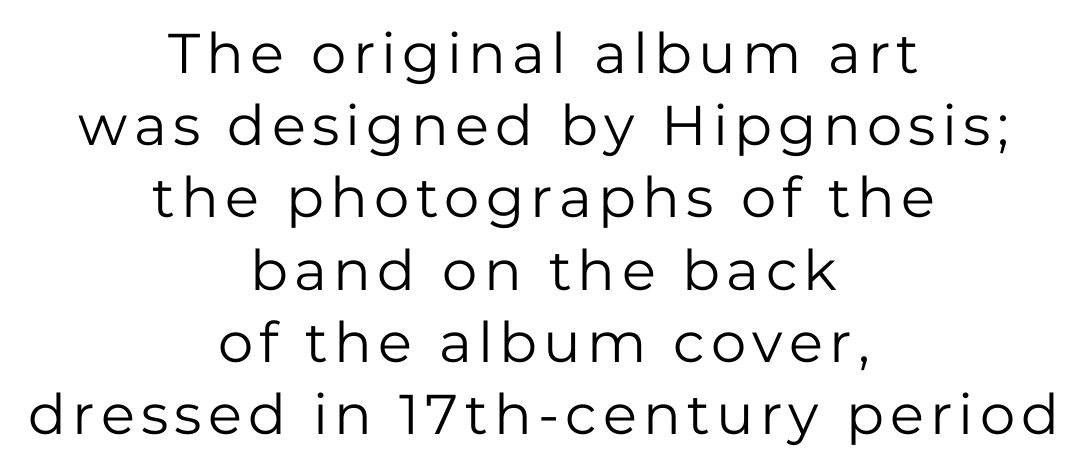
The image shows 56 px regular-weight sans-serif type, upright; set centered, normal line spacing (1.29x), not underlined; low stroke contrast and a medium x-height.
